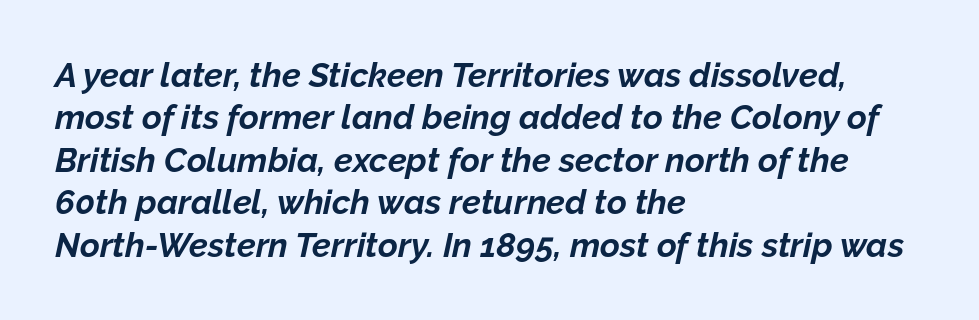
Q: Is the text bold? A: Yes.
Q: Is the text italic (slanted)? A: Yes, it leans right by about 12 degrees.
Q: Is the text underlined? A: No.
Q: How is the paragraph aligned? A: Left-aligned.
Q: Is the spacing between letters normal or unusually wide? A: Normal.
Q: Is the spacing between lines tight, normal or loose? A: Normal.
Q: Width (condensed, normal, or wide)? A: Normal.
Q: Stroke contrast? A: Low.
Q: x-height? A: Medium.
Q: Monospaced? A: No.
